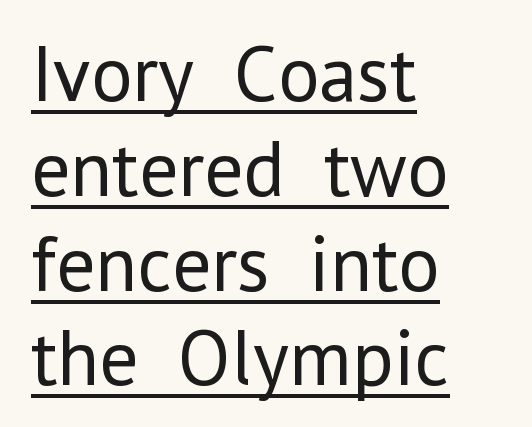
Q: Is the text bold? A: No.
Q: Is the text italic (slanted)? A: No, it is upright.
Q: Is the typeface a serif or a sans-serif typeface? A: Sans-serif.
Q: Is the text underlined? A: Yes.
Q: How is the paragraph aligned? A: Left-aligned.
Q: Is the spacing between letters normal or unusually wide? A: Normal.
Q: Width (condensed, normal, or wide)? A: Normal.
Q: Stroke contrast? A: Low.
Q: x-height? A: Medium.
Q: Monospaced? A: No.
